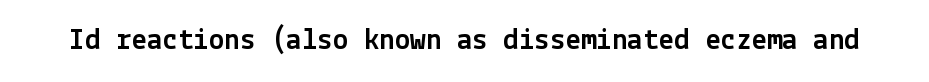
Q: Is the text italic (slanted)? A: No, it is upright.
Q: Is the typeface a serif or a sans-serif typeface? A: Sans-serif.
Q: Is the text underlined? A: No.
Q: Is the spacing between letters normal or unusually wide? A: Normal.
Q: Width (condensed, normal, or wide)? A: Normal.
Q: x-height? A: Medium.
